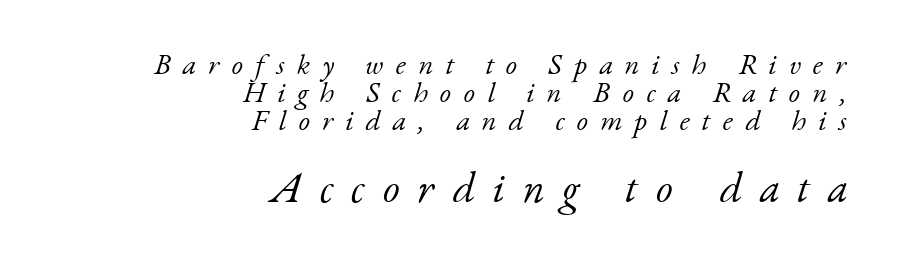
Look at the tracking — it's clearly loosened, letters drifting apart. The more generous point size was reserved for the lower chunk. The font sits on the lighter half of the weight spectrum, regular included. Notice how descenders almost collide with the ascenders below — that's tight leading. Clear beneath every line of the passage. Caption: multi-line text, flush right, ragged left.
